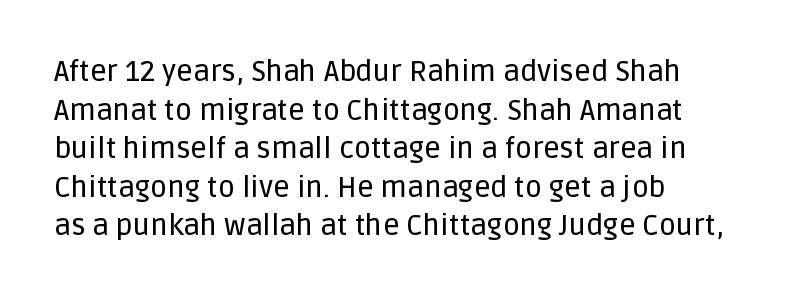
The image shows 29 px sans-serif type, upright; set left-aligned, normal line spacing (1.33x), normal letter spacing, not underlined; low stroke contrast and a large x-height.
